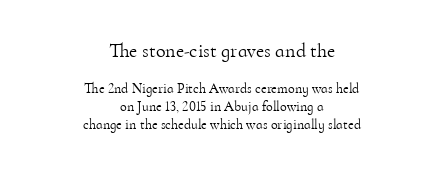
Q: Is the text bold? A: No.
Q: Is the text italic (slanted)? A: No, it is upright.
Q: Is the text underlined? A: No.
Q: How is the paragraph aligned? A: Centered.
Q: Is the spacing between letters normal or unusually wide? A: Normal.
Q: Is the spacing between lines tight, normal or loose? A: Normal.
Q: Which block of text is set in a larger size, the first (top) or the second (bottom)? A: The first (top) one.
